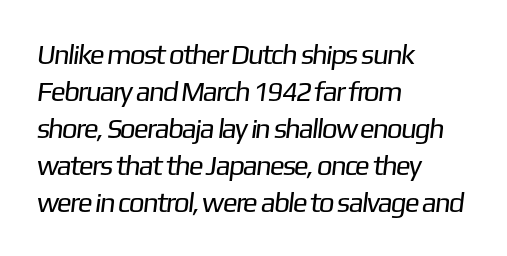
{"serif": "no", "bold": "no", "weight": "regular", "width": "normal", "stroke_contrast": "low", "x_height": "medium", "monospaced": "no", "underline": "no", "align": "left", "line_spacing": "normal", "line_spacing_ratio": 1.32, "letter_spacing": "normal", "letter_spacing_em": 0.0, "glyph_px": 28}
